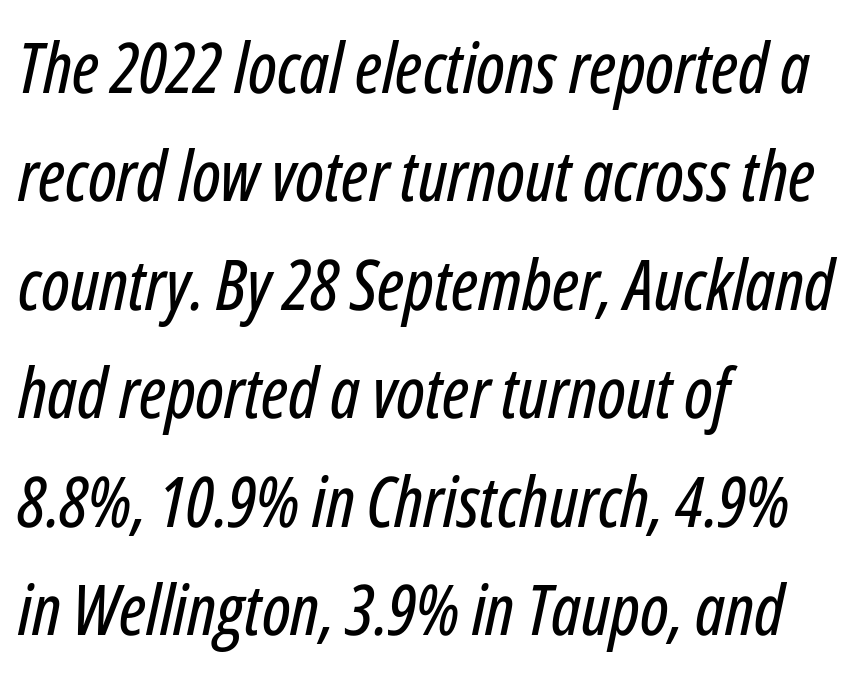
The image shows 70 px condensed type, italic (leaning right); set left-aligned, normal line spacing (1.55x), normal letter spacing, not underlined; low stroke contrast and a medium x-height.
